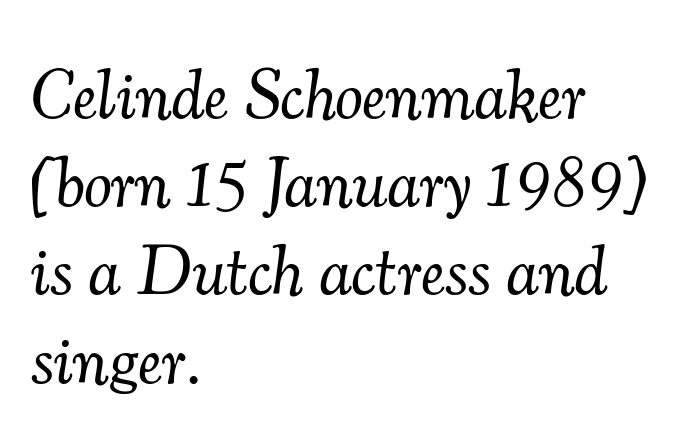
{"serif": "yes", "italic": "yes", "lean": "right", "slant_degrees": 7, "bold": "no", "weight": "light", "width": "normal", "stroke_contrast": "medium", "x_height": "small", "monospaced": "no", "underline": "no", "align": "left", "line_spacing": "normal", "line_spacing_ratio": 1.26, "letter_spacing": "normal", "letter_spacing_em": 0.0, "glyph_px": 70}
